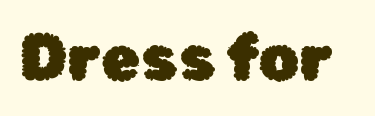
Inter-character spacing is left at the font's built-in metrics. Looks like regular typesetting: each glyph gets only the width it needs. The lettering stays uniformly vertical, giving the passage a roman look. A bare baseline throughout the passage. Observe the absence of serifs on each vertical stroke in this sample.
